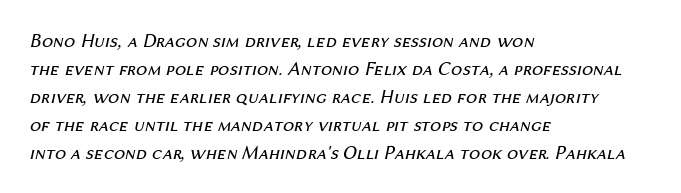
{"italic": "yes", "lean": "right", "slant_degrees": 12, "bold": "no", "underline": "no", "align": "left", "line_spacing": "normal", "line_spacing_ratio": 1.4, "letter_spacing": "normal", "letter_spacing_em": 0.0, "glyph_px": 20}
